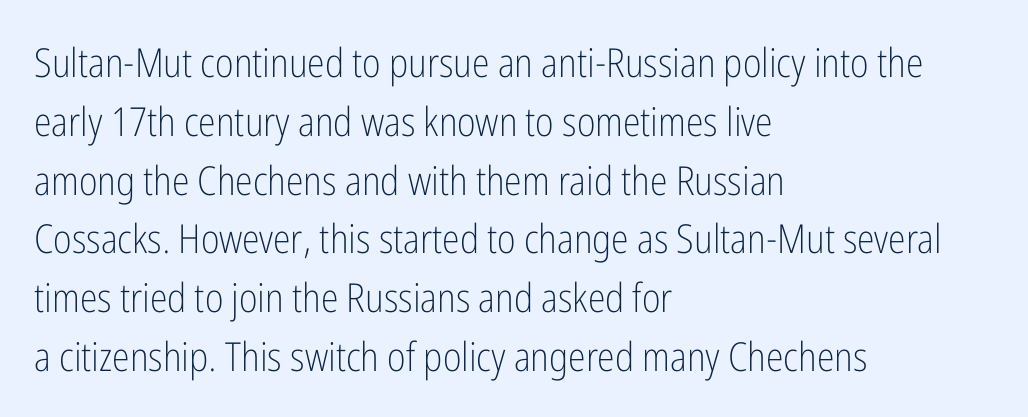
Italic: no, the glyphs are upright roman. Lines of text with bare space underneath. The leading is moderate, giving the passage an even texture. The paragraph has a hard left edge and a soft right edge. On a weight scale, this lands at 450 or below.
